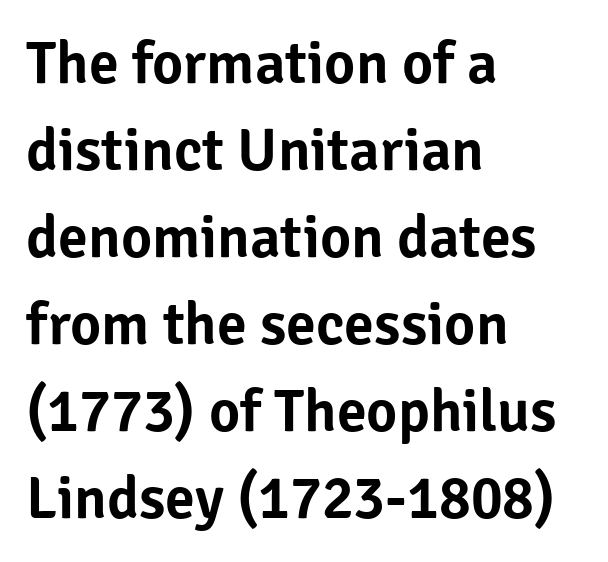
{"serif": "no", "italic": "no", "width": "normal", "stroke_contrast": "low", "x_height": "medium", "monospaced": "no", "underline": "no", "align": "left", "line_spacing": "normal", "line_spacing_ratio": 1.45, "letter_spacing": "normal", "letter_spacing_em": 0.0, "glyph_px": 60}
